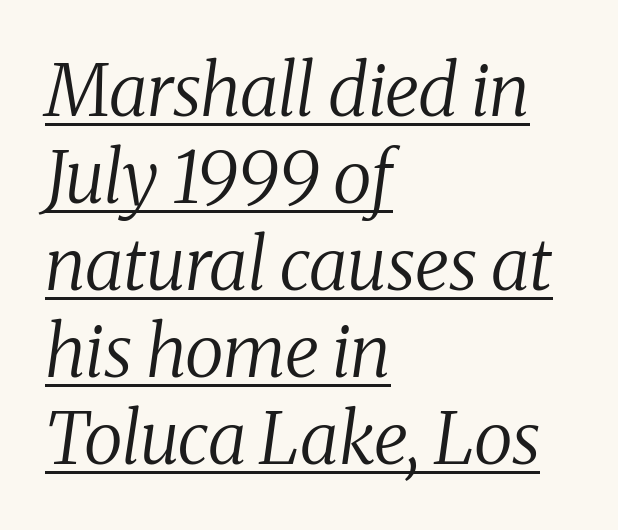
The image shows 72 px regular-weight serif type, italic (leaning right); set left-aligned, line spacing 1.21x, normal letter spacing, underlined; medium stroke contrast and a medium x-height.
